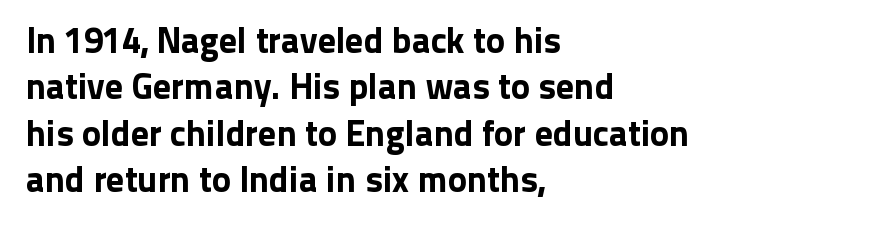
{"serif": "no", "italic": "no", "width": "normal", "stroke_contrast": "low", "x_height": "medium", "monospaced": "no", "underline": "no", "align": "left", "line_spacing": "normal", "line_spacing_ratio": 1.29, "letter_spacing": "normal", "letter_spacing_em": 0.0, "glyph_px": 36}
